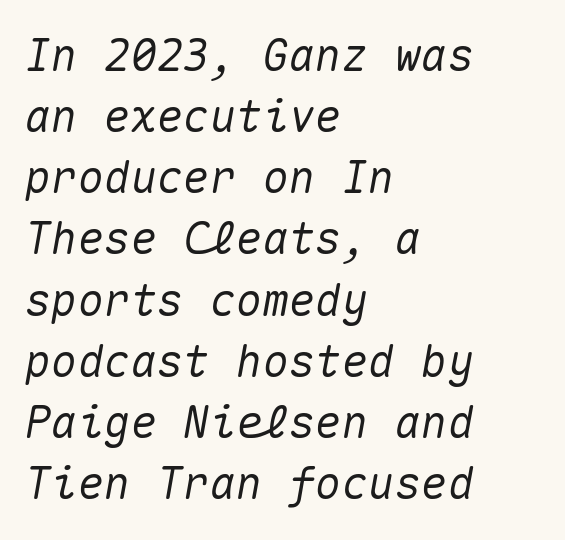
Designer's note — italics engaged. Characters follow at the spacing the type designer built in. Clear beneath every line of the passage. Does the copy run flush right? No — it runs flush left. Interline gaps are of average width in this sample.
